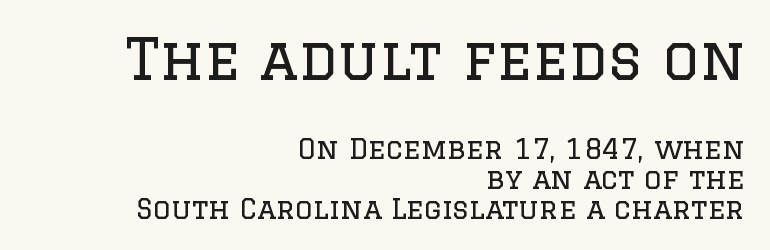
{"serif": "yes", "italic": "no", "bold": "no", "weight": "regular", "width": "normal", "stroke_contrast": "low", "x_height": "large", "monospaced": "no", "underline": "no", "align": "right", "line_spacing": "tight", "line_spacing_ratio": 1.07, "letter_spacing": "normal", "letter_spacing_em": 0.0, "larger_block": "first", "size_ratio": 2.04, "glyph_px": 57}
